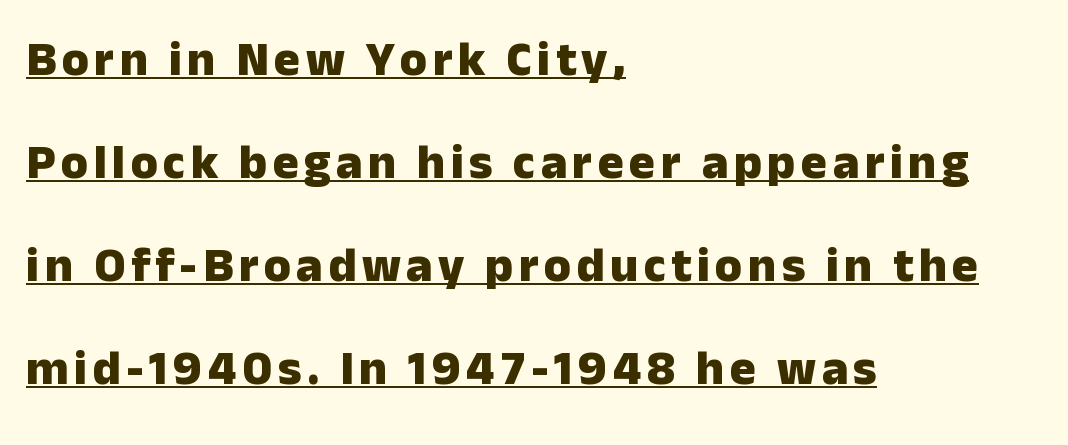
{"serif": "no", "italic": "no", "bold": "yes", "weight": "heavy", "width": "normal", "stroke_contrast": "low", "x_height": "medium", "monospaced": "no", "underline": "yes", "align": "left", "line_spacing": "loose", "line_spacing_ratio": 2.1, "glyph_px": 49}
